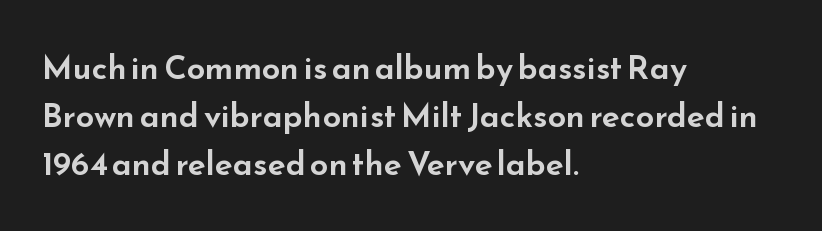
Proportional: the letters do not fall into vertical columns. This is roman type, the default non-slanted kind. The passage shown is typeset with a sans-serif family. Rule under the text: the space is simply empty. These lines sit exactly where default settings would place them.
